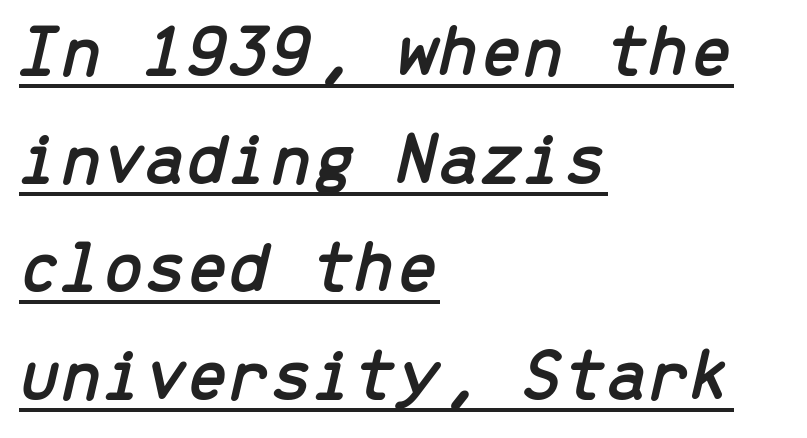
Observe the lean: these are italic letterforms. What's the leading like? Ordinary, nothing unusual. Nobody touched the tracking dial on this one. This sample carries an underscore along the baseline area. These lines are rendered in a fixed-pitch font.
